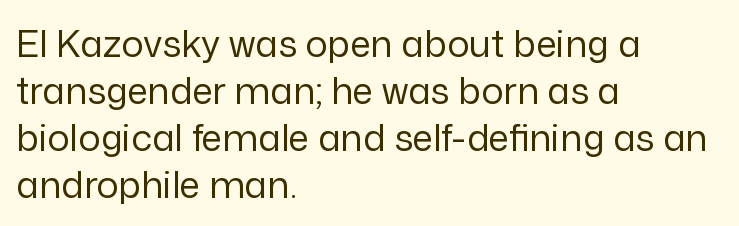
{"serif": "no", "italic": "no", "bold": "no", "weight": "regular", "width": "normal", "stroke_contrast": "low", "x_height": "medium", "monospaced": "no", "underline": "no", "align": "left", "line_spacing": "normal", "line_spacing_ratio": 1.27, "letter_spacing": "normal", "letter_spacing_em": 0.0, "glyph_px": 37}
